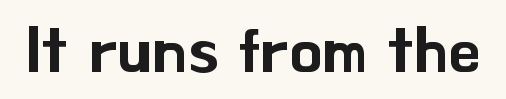
{"serif": "no", "italic": "no", "width": "normal", "stroke_contrast": "low", "x_height": "small", "monospaced": "no", "underline": "no", "letter_spacing": "normal", "letter_spacing_em": 0.0, "glyph_px": 64}
